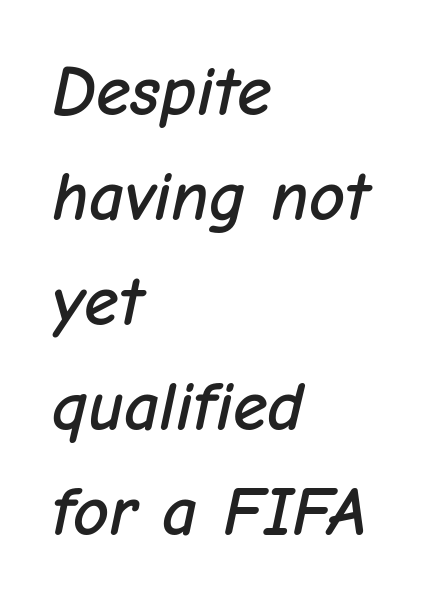
{"italic": "yes", "lean": "right", "slant_degrees": 12, "width": "normal", "stroke_contrast": "low", "x_height": "medium", "monospaced": "no", "underline": "no", "align": "left", "line_spacing": "normal", "line_spacing_ratio": 1.5, "letter_spacing": "normal", "letter_spacing_em": 0.0, "glyph_px": 70}
